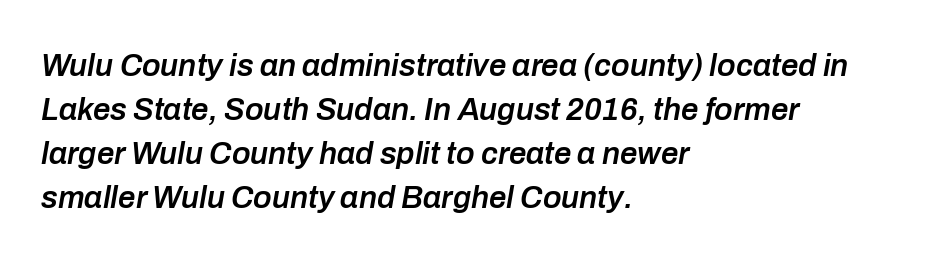
Horizontal alignment here is leftward, the default for most running prose. Check under the words: just untouched page. The letters are slanted; this is an italic face. There is no visible air inserted between adjacent glyphs.
